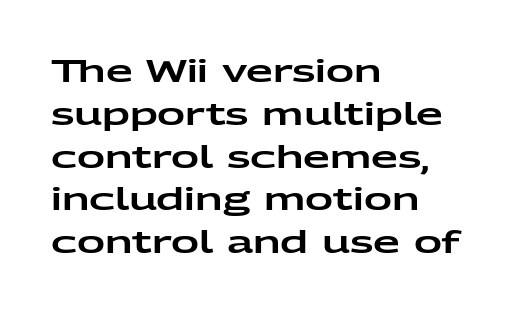
Q: Is the text italic (slanted)? A: No, it is upright.
Q: Is the typeface a serif or a sans-serif typeface? A: Sans-serif.
Q: Is the text underlined? A: No.
Q: How is the paragraph aligned? A: Left-aligned.
Q: Is the spacing between letters normal or unusually wide? A: Normal.
Q: Is the spacing between lines tight, normal or loose? A: Normal.
Q: Width (condensed, normal, or wide)? A: Wide.
Q: Stroke contrast? A: Low.
Q: x-height? A: Medium.
Q: Monospaced? A: No.
